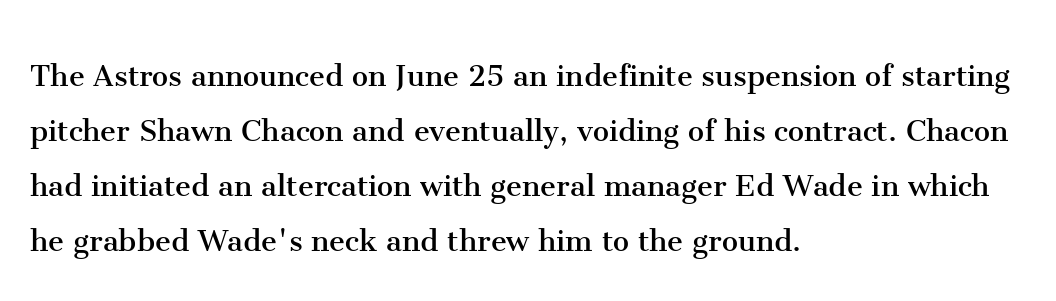
The image shows 36 px regular-weight serif type, upright; set left-aligned, normal line spacing (1.53x), normal letter spacing, not underlined; medium stroke contrast and a medium x-height.
